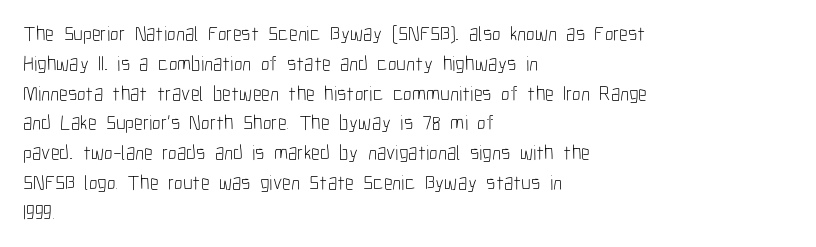
Quick note: interline space is typical. Nothing unusual about the tracking: characters are spaced as the font intends. Unmarked baselines from the first word to the last. No italicization has been applied; the sample stays upright.
